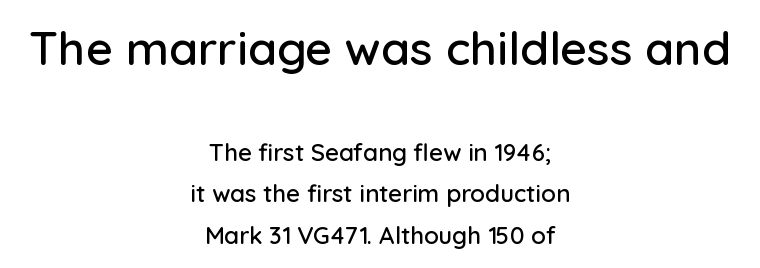
The image shows 47 px sans-serif type, upright; set centered, line spacing 1.73x, normal letter spacing, not underlined; the first (top) block is 1.96x larger; low stroke contrast and a medium x-height.
